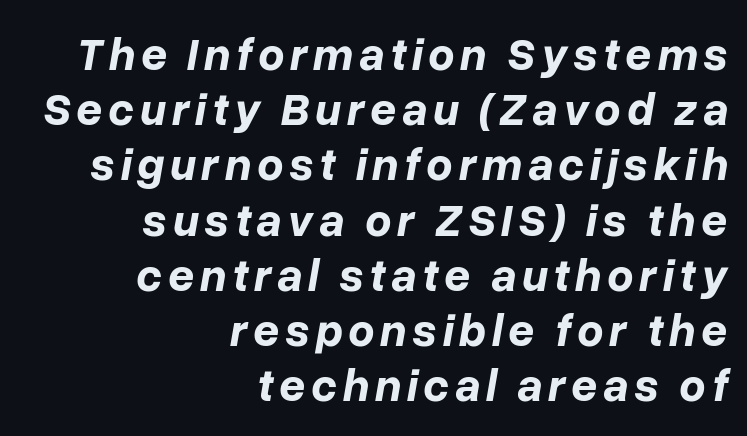
I'd describe the lettering as bold — thick and assertive. The zone under the glyphs is completely vacant. Where is the straight margin? On the right. Spacing verdict: proportional, widths tailored to each character. Designer's note — italics engaged.
